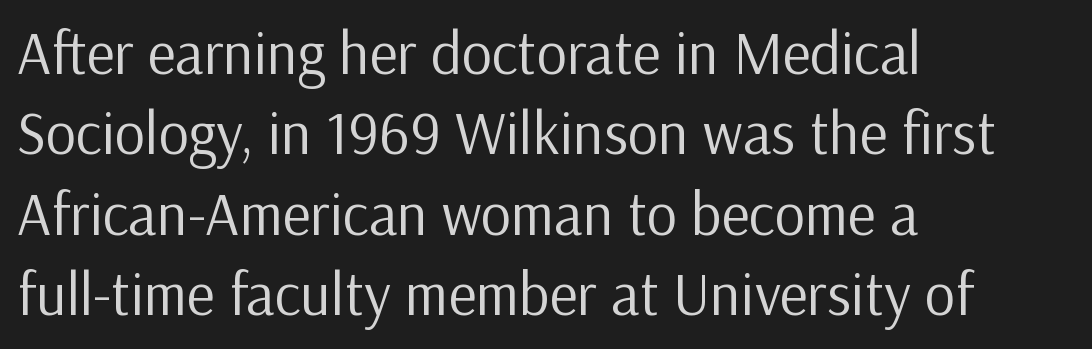
Q: Is the text bold? A: No.
Q: Is the text italic (slanted)? A: No, it is upright.
Q: Is the typeface a serif or a sans-serif typeface? A: Sans-serif.
Q: Is the text underlined? A: No.
Q: How is the paragraph aligned? A: Left-aligned.
Q: Is the spacing between letters normal or unusually wide? A: Normal.
Q: Is the spacing between lines tight, normal or loose? A: Normal.
Q: Width (condensed, normal, or wide)? A: Normal.
Q: Stroke contrast? A: Low.
Q: x-height? A: Medium.
Q: Monospaced? A: No.
